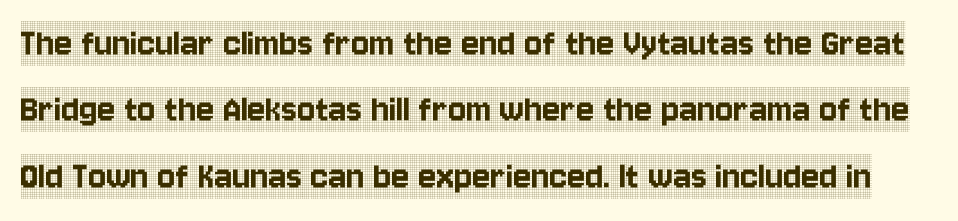
Spacing verdict: proportional, widths tailored to each character. Old-style or modern, the face here clearly has serifs. Words appear dense and cohesive because spacing is normal. Horizontal bands of white between lines are of average thickness. Nope, not italic — everything's standing straight.
